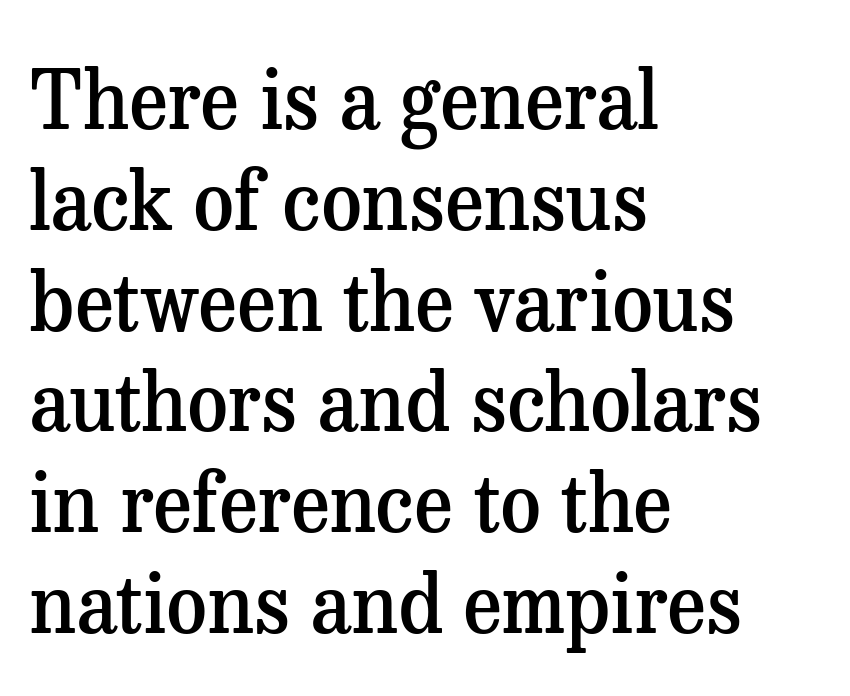
Caption: standard tracking, unaltered. A bare baseline throughout the passage. A typesetter would mark this as roman, not italic. Whoever set this chose a conventional vertical rhythm. Compared with an ordinary text face, these strokes are moderately heavier — a semibold.
